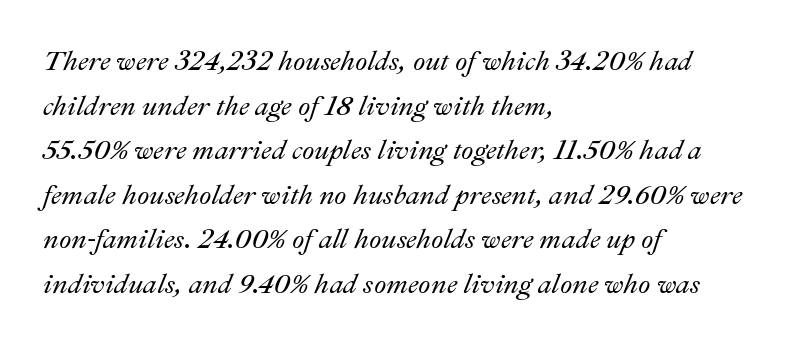
The image shows 28 px text type, italic (leaning right); set left-aligned, normal line spacing (1.59x), normal letter spacing, not underlined; medium stroke contrast and a small x-height.
